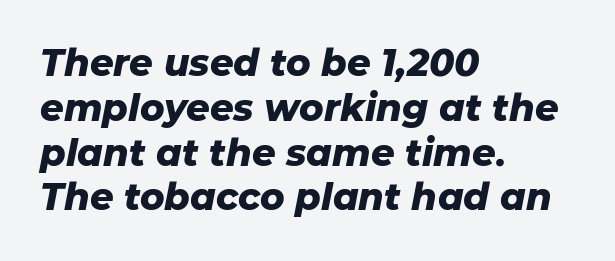
{"italic": "yes", "lean": "right", "slant_degrees": 11, "bold": "yes", "weight": "heavy", "width": "normal", "stroke_contrast": "low", "x_height": "medium", "monospaced": "no", "underline": "no", "align": "left", "line_spacing_ratio": 1.21, "letter_spacing": "normal", "letter_spacing_em": 0.0, "glyph_px": 37}
